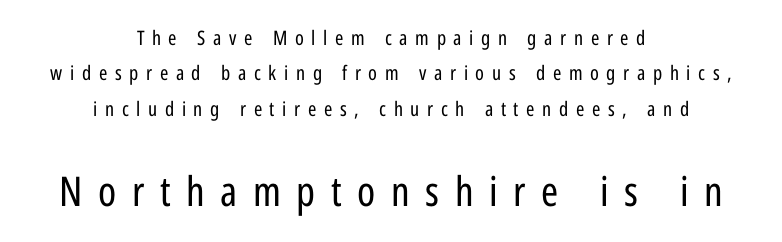
{"serif": "no", "italic": "no", "bold": "no", "weight": "regular", "width": "condensed", "stroke_contrast": "low", "x_height": "medium", "monospaced": "no", "underline": "no", "align": "center", "line_spacing_ratio": 1.77, "letter_spacing": "wide", "letter_spacing_em": 0.38, "larger_block": "second", "size_ratio": 2.05, "glyph_px": 41}
